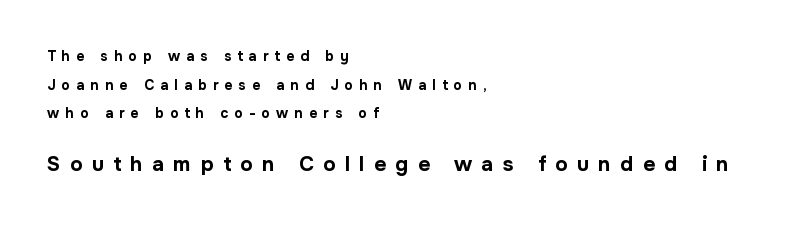
Check under the words: just untouched page. A dark, heavy texture on the line: the type is bold. The horizontal fit of the characters is loose and conspicuously gappy. A typesetter would call this leading open, well beyond the default. Of the two passages, the one underneath uses the larger point size.
